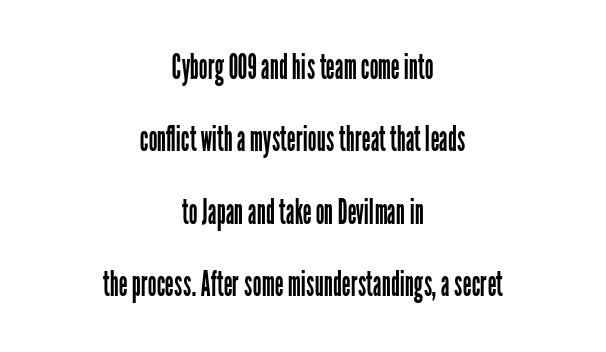
Letters rest on an invisible, unmarked baseline. You can tell it's not italic because the verticals are truly vertical. The font family rendered here belongs to the sans-serif group. This sample trades compactness for vertical openness between lines. Here the glyphs are tracked normally, forming tight word shapes. On a weight scale, this lands at 450 or below.
